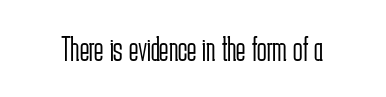
{"serif": "no", "italic": "no", "bold": "no", "weight": "light", "width": "condensed", "stroke_contrast": "low", "x_height": "medium", "monospaced": "no", "underline": "no", "letter_spacing": "normal", "letter_spacing_em": 0.0, "glyph_px": 35}
